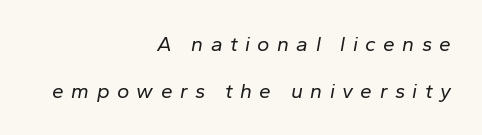
Q: Is the text bold? A: No.
Q: Is the text italic (slanted)? A: Yes, it leans right by about 10 degrees.
Q: Is the text underlined? A: No.
Q: How is the paragraph aligned? A: Right-aligned.
Q: Is the spacing between letters normal or unusually wide? A: Unusually wide.
Q: Is the spacing between lines tight, normal or loose? A: Loose.
